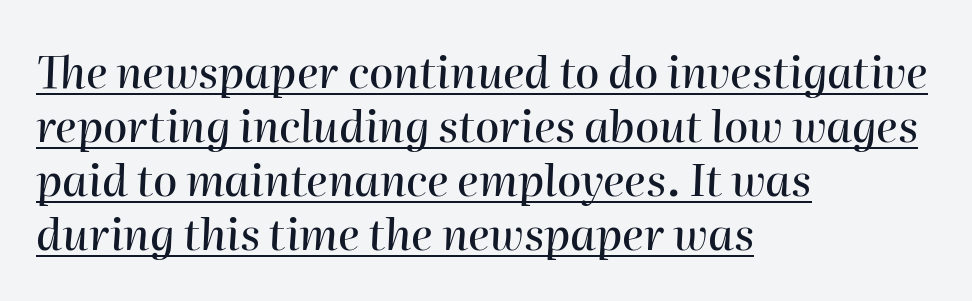
Tracking here is standard; glyphs follow each other at the usual distance. Teacher's note: observe the even left margin — that is flush-left alignment. A continuous stroke trails under the words, as in a hyperlink. This sample has the flowing, uneven cadence of proportional lettering. The typography opts for an oblique posture over an upright one.
